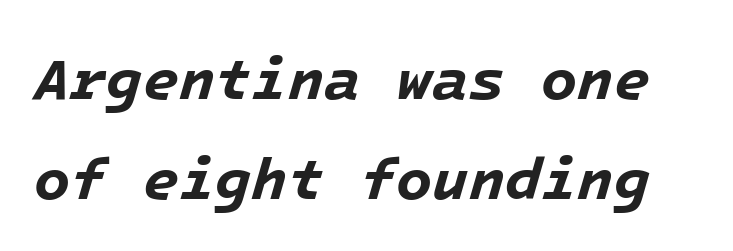
The image shows 59 px bold type, italic (leaning right); set normal line spacing (1.69x), normal letter spacing, not underlined; low stroke contrast and a medium x-height.
